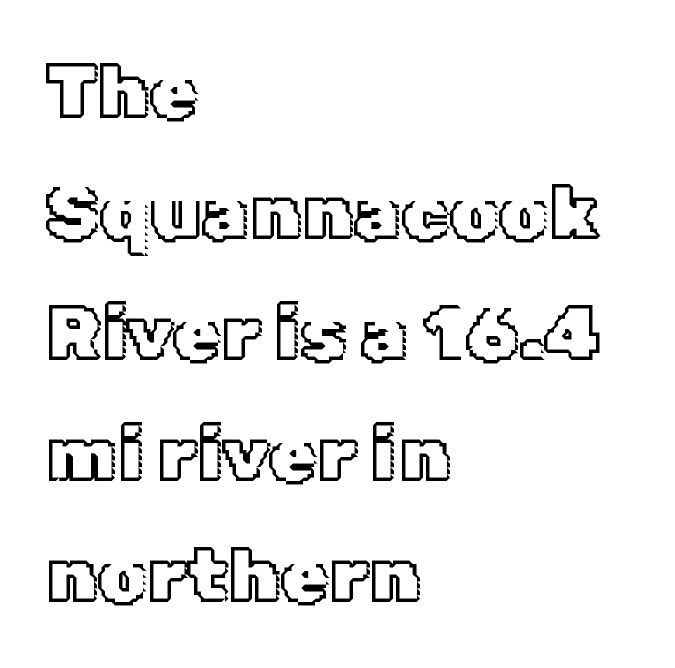
The image shows 77 px text type, upright; set left-aligned, normal line spacing (1.57x), normal letter spacing, not underlined; a medium x-height.
